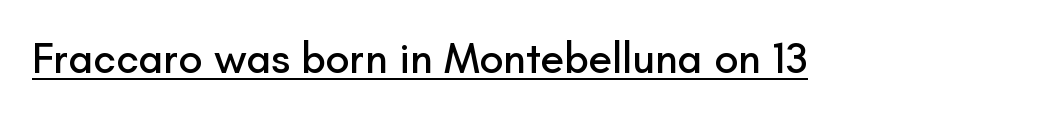
The image shows 43 px sans-serif type, upright; set normal letter spacing, underlined; low stroke contrast and a small x-height.
